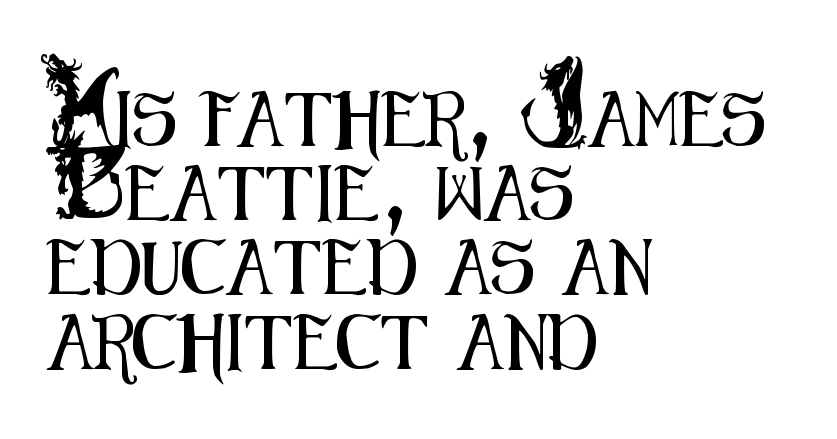
Q: Is the text italic (slanted)? A: No, it is upright.
Q: Is the typeface a serif or a sans-serif typeface? A: Sans-serif.
Q: Is the text underlined? A: No.
Q: How is the paragraph aligned? A: Left-aligned.
Q: Is the spacing between letters normal or unusually wide? A: Normal.
Q: Is the spacing between lines tight, normal or loose? A: Normal.
Q: Width (condensed, normal, or wide)? A: Condensed.
Q: Stroke contrast? A: Medium.
Q: x-height? A: Small.
Q: Monospaced? A: No.
